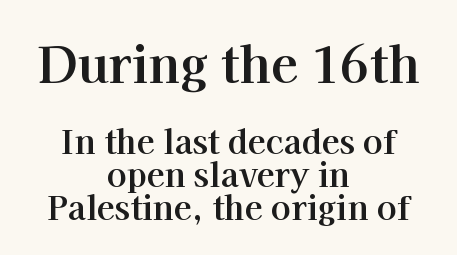
Q: Is the text bold? A: Yes.
Q: Is the text italic (slanted)? A: No, it is upright.
Q: Is the typeface a serif or a sans-serif typeface? A: Serif.
Q: Is the text underlined? A: No.
Q: How is the paragraph aligned? A: Centered.
Q: Is the spacing between letters normal or unusually wide? A: Normal.
Q: Is the spacing between lines tight, normal or loose? A: Tight.
Q: Which block of text is set in a larger size, the first (top) or the second (bottom)? A: The first (top) one.
Q: Width (condensed, normal, or wide)? A: Normal.
Q: Stroke contrast? A: High.
Q: x-height? A: Medium.
Q: Monospaced? A: No.
